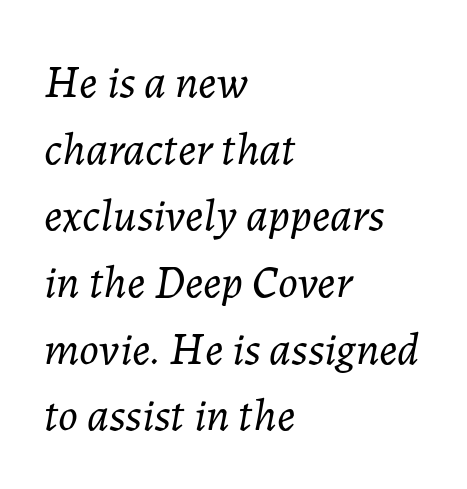
Q: Is the text bold? A: No.
Q: Is the text italic (slanted)? A: Yes, it leans right by about 7 degrees.
Q: Is the text underlined? A: No.
Q: How is the paragraph aligned? A: Left-aligned.
Q: Is the spacing between letters normal or unusually wide? A: Normal.
Q: Is the spacing between lines tight, normal or loose? A: Normal.
Q: Width (condensed, normal, or wide)? A: Normal.
Q: Stroke contrast? A: Low.
Q: x-height? A: Medium.
Q: Monospaced? A: No.
